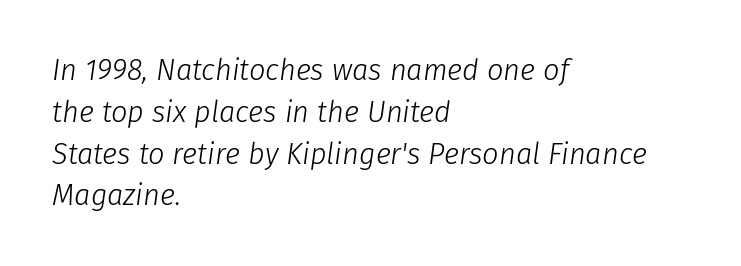
{"italic": "yes", "lean": "right", "slant_degrees": 8, "bold": "no", "weight": "light", "width": "normal", "stroke_contrast": "low", "x_height": "medium", "monospaced": "no", "underline": "no", "align": "left", "line_spacing": "normal", "line_spacing_ratio": 1.44, "letter_spacing": "normal", "letter_spacing_em": 0.0, "glyph_px": 29}
